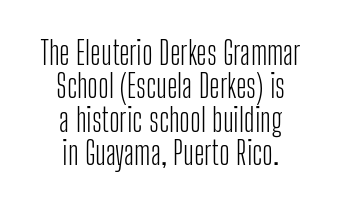
Q: Is the text bold? A: No.
Q: Is the text italic (slanted)? A: No, it is upright.
Q: Is the typeface a serif or a sans-serif typeface? A: Sans-serif.
Q: Is the text underlined? A: No.
Q: How is the paragraph aligned? A: Centered.
Q: Is the spacing between letters normal or unusually wide? A: Normal.
Q: Is the spacing between lines tight, normal or loose? A: Tight.
Q: Width (condensed, normal, or wide)? A: Condensed.
Q: Stroke contrast? A: Low.
Q: x-height? A: Medium.
Q: Monospaced? A: No.
